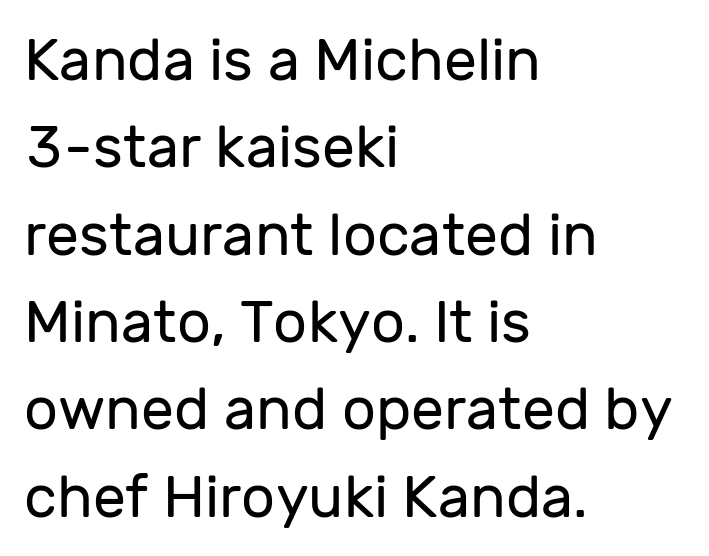
{"serif": "no", "italic": "no", "bold": "no", "weight": "regular", "width": "normal", "stroke_contrast": "low", "x_height": "medium", "monospaced": "no", "underline": "no", "align": "left", "line_spacing": "normal", "line_spacing_ratio": 1.48, "letter_spacing": "normal", "letter_spacing_em": 0.0, "glyph_px": 59}
